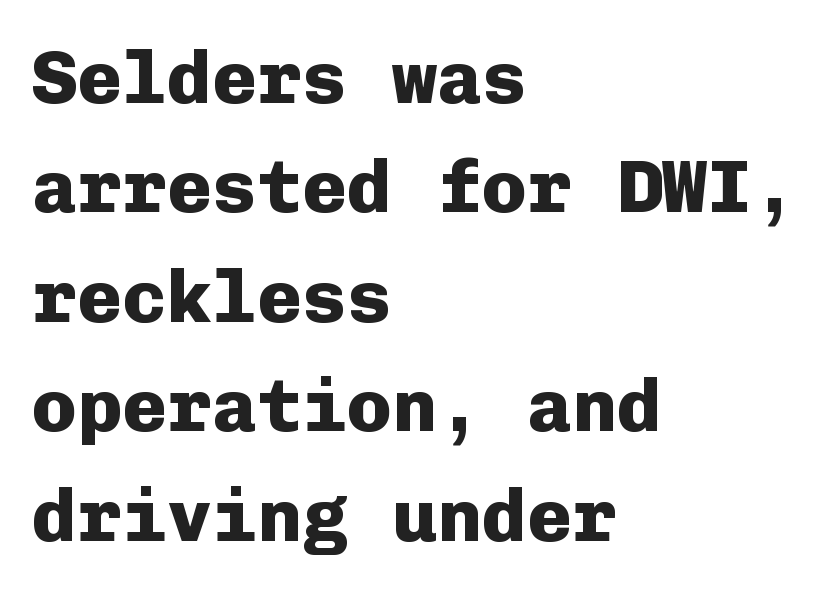
The gap between lines stays unmarked. If you drew a line through each stem, it would be perfectly vertical. Visually the block forms a straight wall on the left and a jagged coastline on the right. This sample uses a sans-serif face. Weight: bold. Observe the ordinary spacing: letters are neighbours, not strangers.
